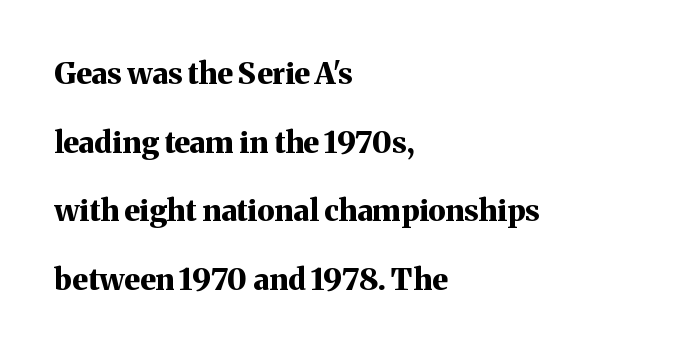
Q: Is the text bold? A: Yes.
Q: Is the text italic (slanted)? A: No, it is upright.
Q: Is the typeface a serif or a sans-serif typeface? A: Serif.
Q: Is the text underlined? A: No.
Q: How is the paragraph aligned? A: Left-aligned.
Q: Is the spacing between letters normal or unusually wide? A: Normal.
Q: Is the spacing between lines tight, normal or loose? A: Loose.
Q: Width (condensed, normal, or wide)? A: Normal.
Q: Stroke contrast? A: Medium.
Q: x-height? A: Medium.
Q: Monospaced? A: No.
